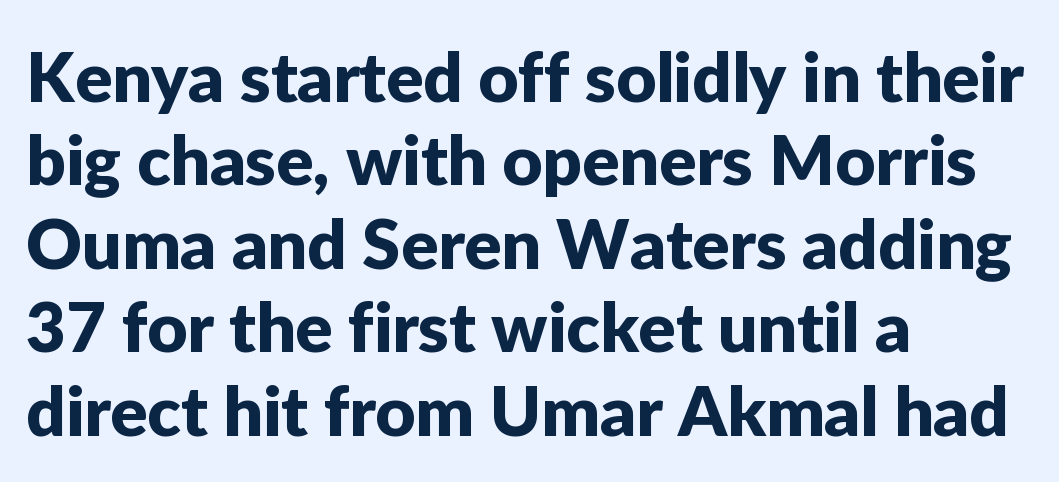
{"serif": "no", "italic": "no", "width": "normal", "stroke_contrast": "low", "x_height": "medium", "monospaced": "no", "underline": "no", "align": "left", "line_spacing_ratio": 1.21, "letter_spacing": "normal", "letter_spacing_em": 0.0, "glyph_px": 69}
